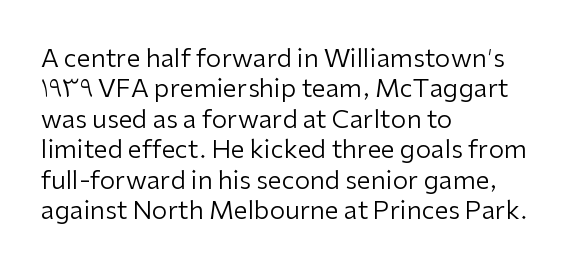
{"italic": "no", "bold": "no", "underline": "no", "align": "left", "line_spacing_ratio": 1.22, "letter_spacing": "normal", "letter_spacing_em": 0.0, "glyph_px": 25}
